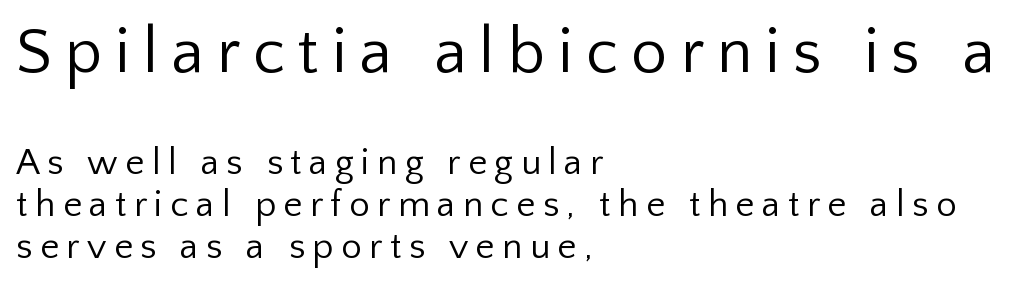
Q: Is the text bold? A: No.
Q: Is the text italic (slanted)? A: No, it is upright.
Q: Is the typeface a serif or a sans-serif typeface? A: Sans-serif.
Q: Is the text underlined? A: No.
Q: How is the paragraph aligned? A: Left-aligned.
Q: Is the spacing between letters normal or unusually wide? A: Unusually wide.
Q: Is the spacing between lines tight, normal or loose? A: Tight.
Q: Which block of text is set in a larger size, the first (top) or the second (bottom)? A: The first (top) one.
Q: Width (condensed, normal, or wide)? A: Normal.
Q: Stroke contrast? A: Low.
Q: x-height? A: Medium.
Q: Monospaced? A: No.
